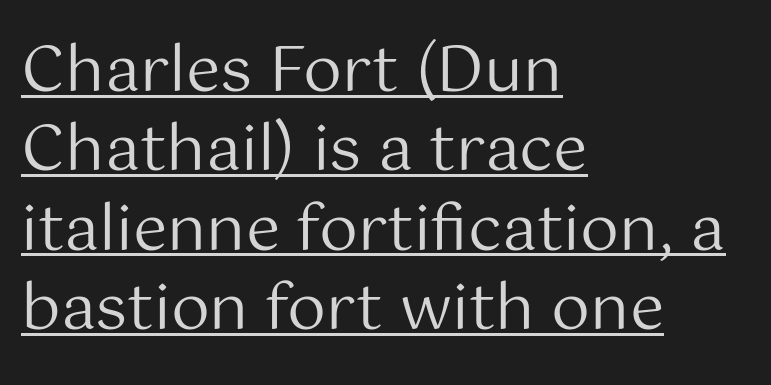
The image shows 62 px regular-weight sans-serif type, upright; set left-aligned, normal line spacing (1.28x), normal letter spacing, underlined; medium stroke contrast and a medium x-height.
